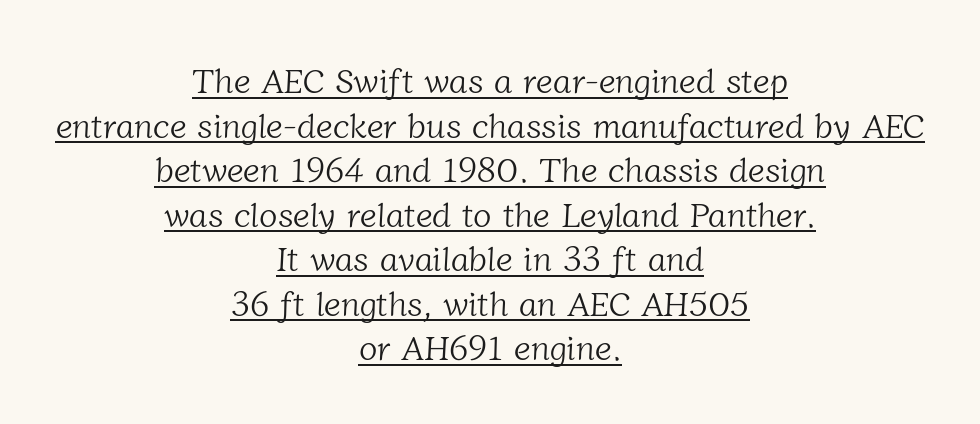
Q: Is the text bold? A: No.
Q: Is the typeface a serif or a sans-serif typeface? A: Serif.
Q: Is the text underlined? A: Yes.
Q: How is the paragraph aligned? A: Centered.
Q: Is the spacing between letters normal or unusually wide? A: Normal.
Q: Is the spacing between lines tight, normal or loose? A: Normal.
Q: Width (condensed, normal, or wide)? A: Normal.
Q: Stroke contrast? A: Low.
Q: x-height? A: Medium.
Q: Monospaced? A: No.
